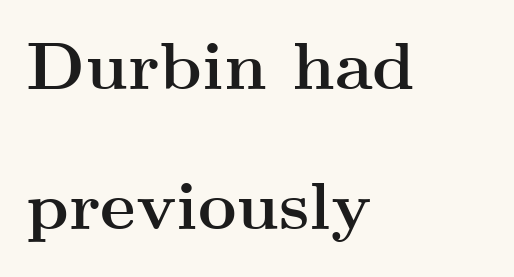
Q: Is the text bold? A: Yes.
Q: Is the text italic (slanted)? A: No, it is upright.
Q: Is the typeface a serif or a sans-serif typeface? A: Serif.
Q: Is the text underlined? A: No.
Q: How is the paragraph aligned? A: Left-aligned.
Q: Is the spacing between letters normal or unusually wide? A: Normal.
Q: Is the spacing between lines tight, normal or loose? A: Loose.
Q: Width (condensed, normal, or wide)? A: Wide.
Q: Stroke contrast? A: Medium.
Q: x-height? A: Small.
Q: Monospaced? A: No.
